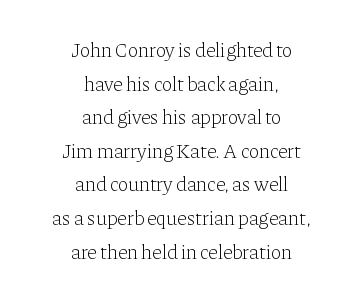
The image shows 20 px text type, upright; set centered, normal line spacing (1.68x), normal letter spacing, not underlined.
